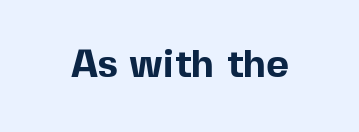
The image shows 39 px bold sans-serif type, upright; set normal letter spacing, not underlined; a medium x-height.
